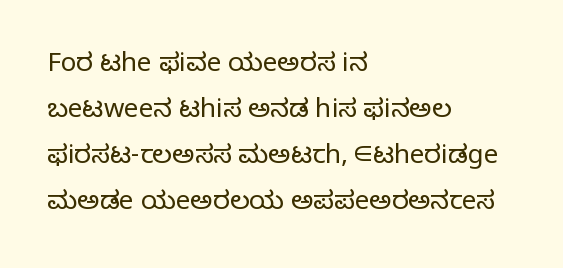
The image shows 26 px text type, upright; set left-aligned, line spacing 1.77x, normal letter spacing, not underlined.
